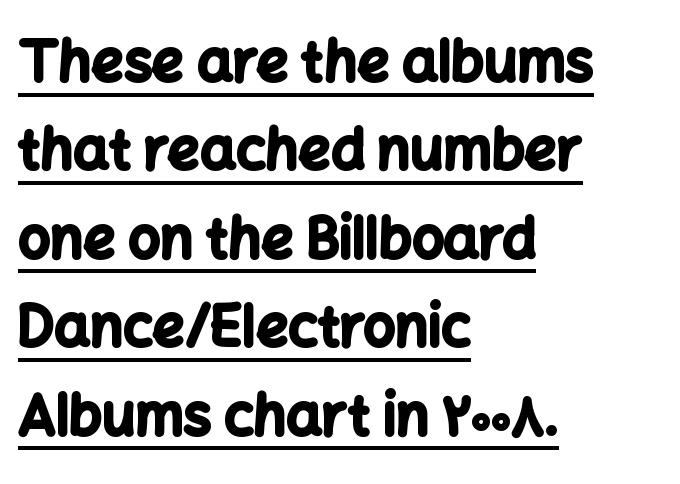
Q: Is the text bold? A: Yes.
Q: Is the text italic (slanted)? A: No, it is upright.
Q: Is the typeface a serif or a sans-serif typeface? A: Sans-serif.
Q: Is the text underlined? A: Yes.
Q: How is the paragraph aligned? A: Left-aligned.
Q: Is the spacing between letters normal or unusually wide? A: Normal.
Q: Is the spacing between lines tight, normal or loose? A: Normal.
Q: Width (condensed, normal, or wide)? A: Normal.
Q: Stroke contrast? A: Low.
Q: x-height? A: Medium.
Q: Monospaced? A: No.
